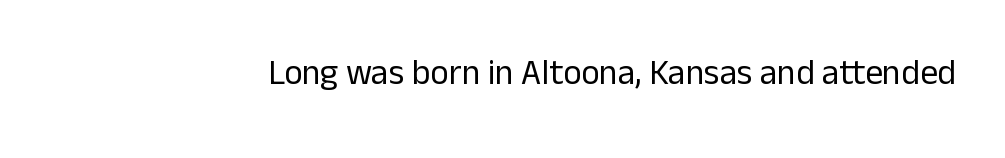
The image shows 35 px regular-weight sans-serif type, upright; set normal letter spacing, not underlined; low stroke contrast and a medium x-height.
